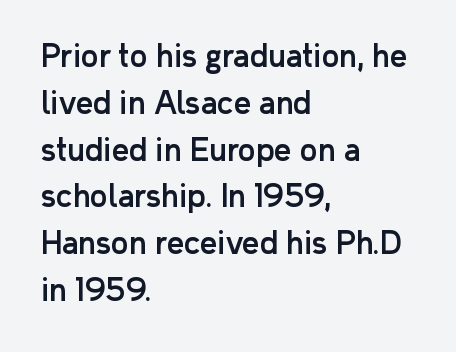
Q: Is the text italic (slanted)? A: No, it is upright.
Q: Is the typeface a serif or a sans-serif typeface? A: Sans-serif.
Q: Is the text underlined? A: No.
Q: How is the paragraph aligned? A: Left-aligned.
Q: Is the spacing between letters normal or unusually wide? A: Normal.
Q: Is the spacing between lines tight, normal or loose? A: Normal.
Q: Width (condensed, normal, or wide)? A: Normal.
Q: Stroke contrast? A: Low.
Q: x-height? A: Medium.
Q: Monospaced? A: No.
